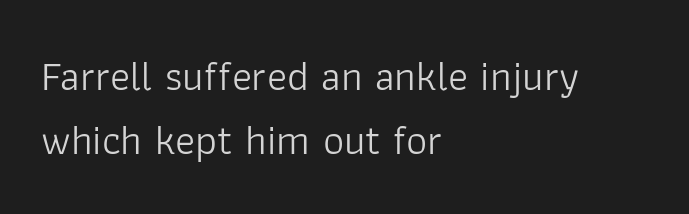
Lines of text with bare space underneath. Stem width sits at or under what a default text font uses. Tall strokes in this sample are plumb rather than angled. Line spacing here is normal. Typeset ragged right — the left edge is the straight one. Nothing unusual about the tracking: characters are spaced as the font intends.
